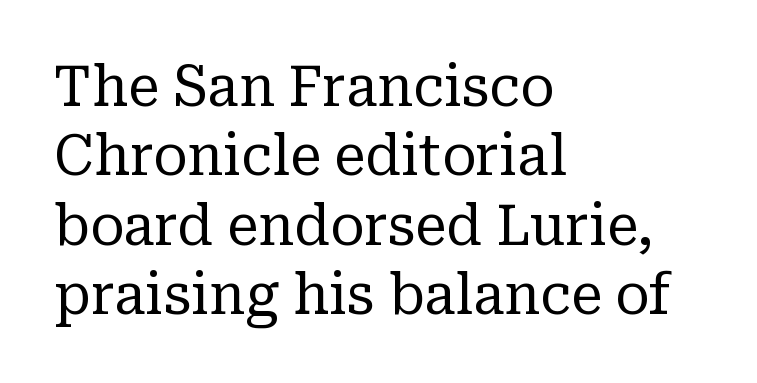
Q: Is the text bold? A: No.
Q: Is the text italic (slanted)? A: No, it is upright.
Q: Is the typeface a serif or a sans-serif typeface? A: Serif.
Q: Is the text underlined? A: No.
Q: How is the paragraph aligned? A: Left-aligned.
Q: Is the spacing between letters normal or unusually wide? A: Normal.
Q: Width (condensed, normal, or wide)? A: Normal.
Q: Stroke contrast? A: Low.
Q: x-height? A: Medium.
Q: Monospaced? A: No.
